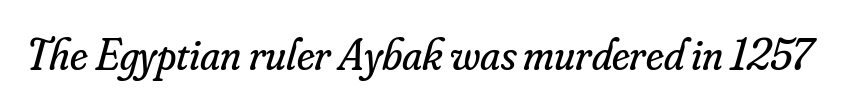
I'd call this a serif setting — the letters wear small feet. What stands out about the letter spacing? Nothing — it is the standard amount. Note the varied advance widths — an 'i' is clearly narrower than an 'm'. Is this a heavy cut? Hardly; it is regular or lighter. Plain, unruled lines of type. Posture: slanted.
